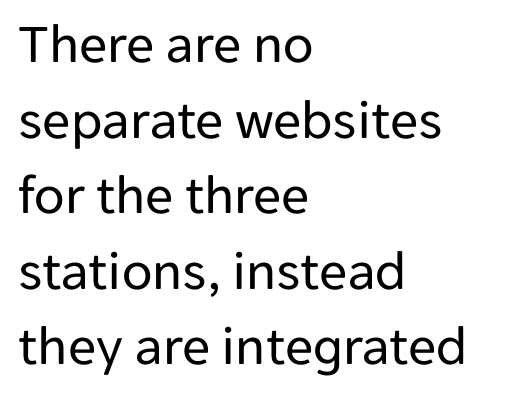
The image shows 56 px regular-weight sans-serif type, upright; set left-aligned, normal line spacing (1.35x), normal letter spacing, not underlined; low stroke contrast and a medium x-height.
